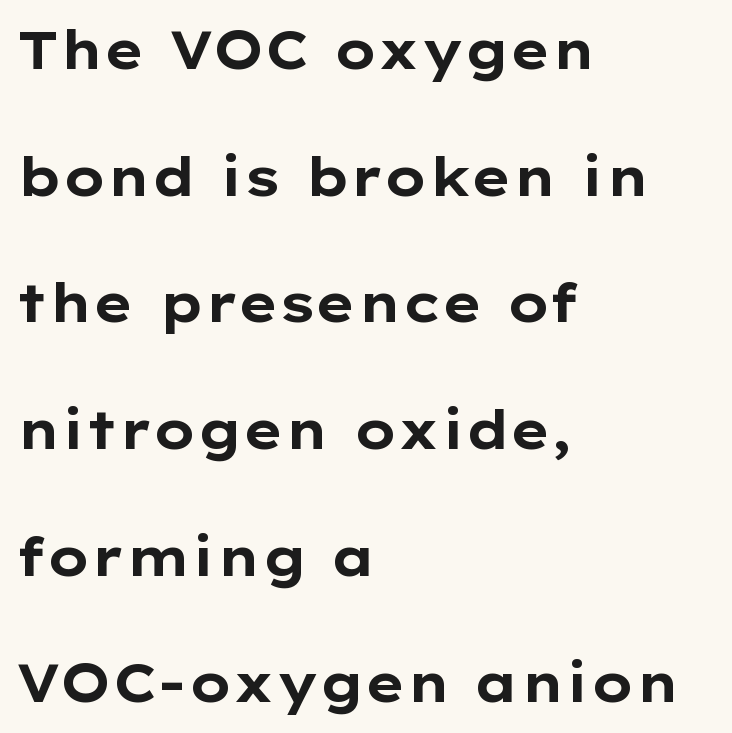
Q: Is the text bold? A: Yes.
Q: Is the text italic (slanted)? A: No, it is upright.
Q: Is the typeface a serif or a sans-serif typeface? A: Sans-serif.
Q: Is the text underlined? A: No.
Q: How is the paragraph aligned? A: Left-aligned.
Q: Is the spacing between letters normal or unusually wide? A: Normal.
Q: Is the spacing between lines tight, normal or loose? A: Loose.
Q: Width (condensed, normal, or wide)? A: Wide.
Q: Stroke contrast? A: Low.
Q: x-height? A: Medium.
Q: Monospaced? A: No.
